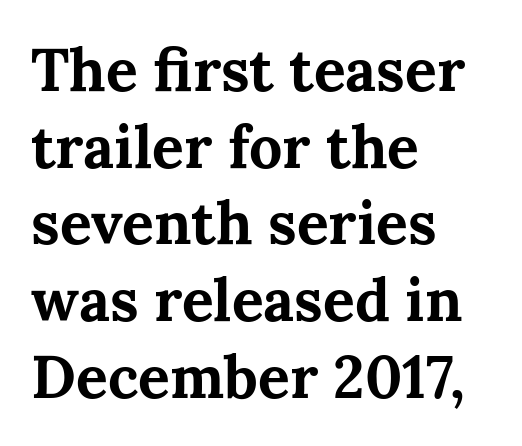
In terms of letterform style, serifs are clearly present. Leftover space on each line is placed entirely after the last word. Posture: upright roman. The passage shown is not underscored anywhere.
